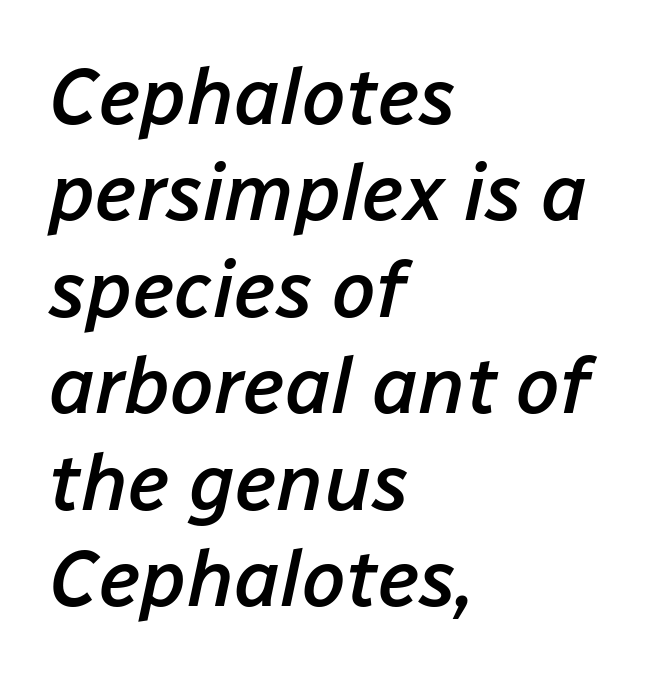
{"italic": "yes", "lean": "right", "slant_degrees": 12, "bold": "semi", "weight": "semibold", "width": "normal", "stroke_contrast": "low", "x_height": "medium", "monospaced": "no", "underline": "no", "align": "left", "line_spacing_ratio": 1.22, "letter_spacing": "normal", "letter_spacing_em": 0.0, "glyph_px": 79}
